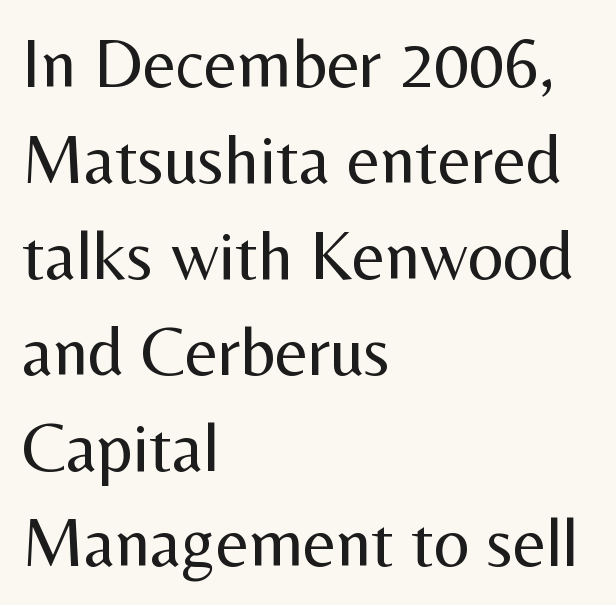
{"serif": "no", "italic": "no", "bold": "no", "weight": "regular", "width": "normal", "stroke_contrast": "medium", "x_height": "medium", "monospaced": "no", "underline": "no", "align": "left", "line_spacing": "normal", "line_spacing_ratio": 1.37, "letter_spacing": "normal", "letter_spacing_em": 0.0, "glyph_px": 70}
